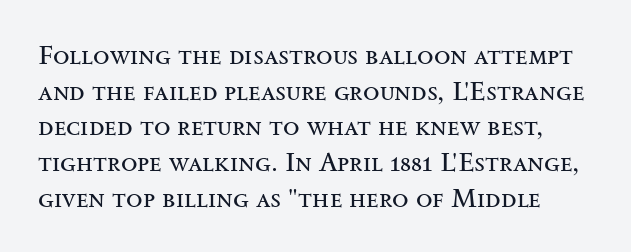
{"italic": "no", "bold": "no", "underline": "no", "line_spacing": "normal", "line_spacing_ratio": 1.32, "letter_spacing": "normal", "letter_spacing_em": 0.0, "glyph_px": 27}
